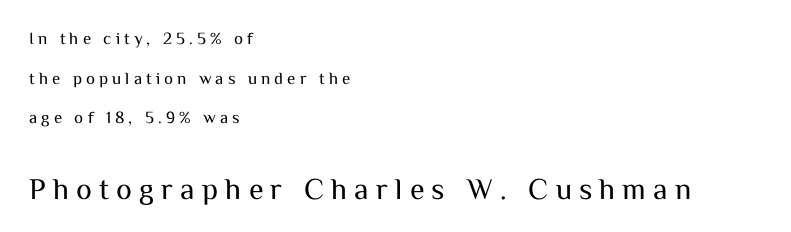
The image shows 30 px regular-weight sans-serif type, upright; set left-aligned, loose line spacing (2.33x), unusually wide letter spacing (+0.24 em), not underlined; the second (bottom) block is 1.76x larger; medium stroke contrast and a medium x-height.
